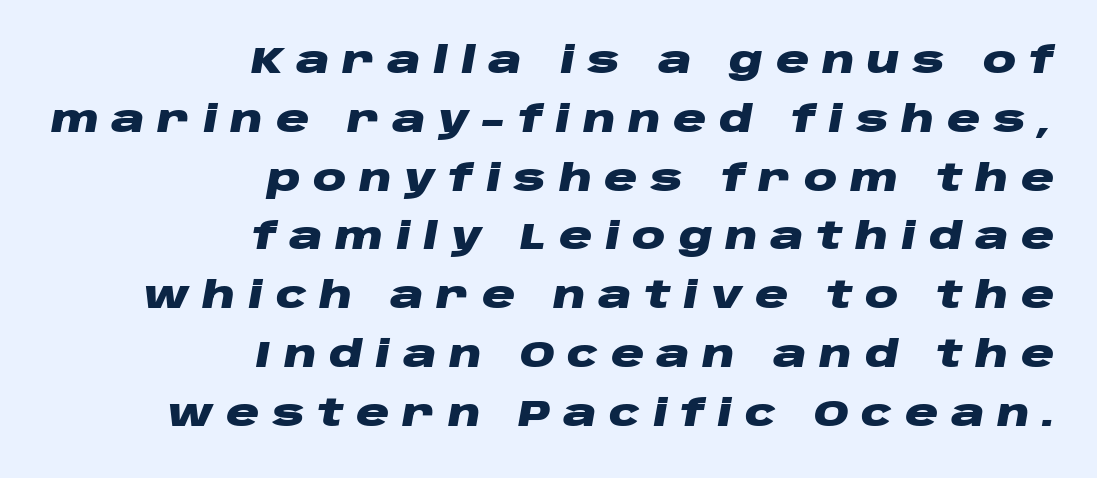
{"italic": "yes", "lean": "right", "slant_degrees": 10, "bold": "yes", "weight": "heavy", "width": "wide", "stroke_contrast": "low", "x_height": "large", "monospaced": "no", "underline": "no", "align": "right", "line_spacing": "normal", "line_spacing_ratio": 1.59, "letter_spacing": "wide", "letter_spacing_em": 0.34, "glyph_px": 37}
